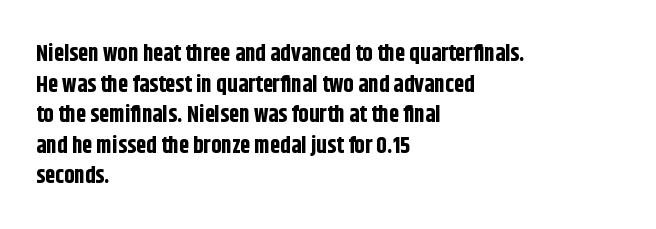
Q: Is the text bold? A: Yes.
Q: Is the text italic (slanted)? A: No, it is upright.
Q: Is the text underlined? A: No.
Q: How is the paragraph aligned? A: Left-aligned.
Q: Is the spacing between letters normal or unusually wide? A: Normal.
Q: Is the spacing between lines tight, normal or loose? A: Normal.
